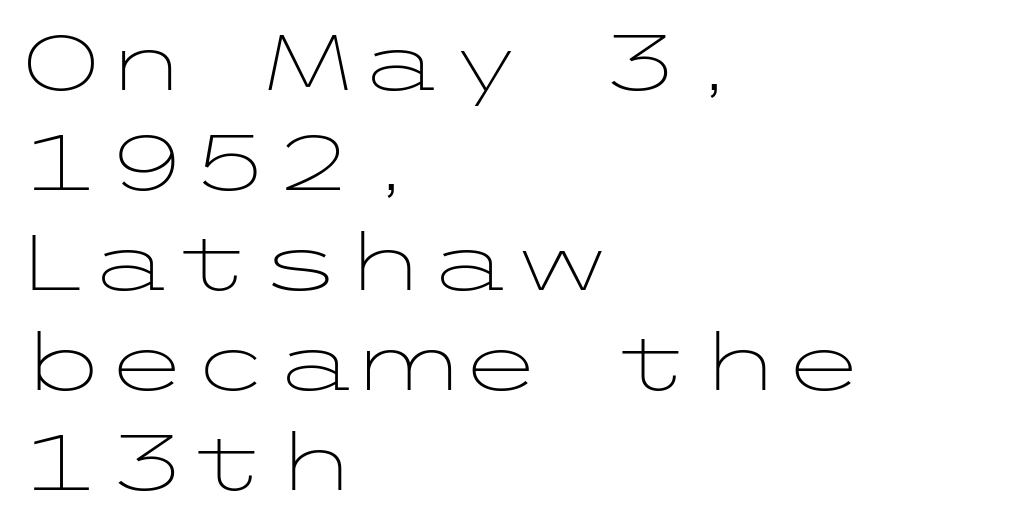
Q: Is the text bold? A: No.
Q: Is the text italic (slanted)? A: No, it is upright.
Q: Is the typeface a serif or a sans-serif typeface? A: Sans-serif.
Q: Is the text underlined? A: No.
Q: How is the paragraph aligned? A: Left-aligned.
Q: Is the spacing between letters normal or unusually wide? A: Normal.
Q: Is the spacing between lines tight, normal or loose? A: Normal.
Q: Width (condensed, normal, or wide)? A: Wide.
Q: Stroke contrast? A: Low.
Q: x-height? A: Medium.
